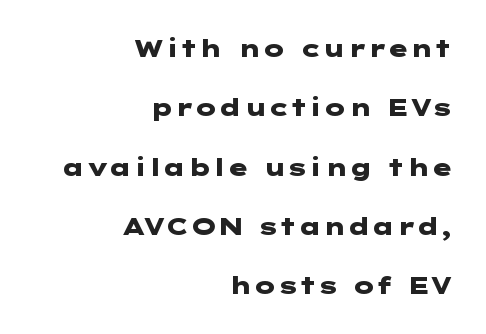
The image shows 24 px bold type, upright; set right-aligned, loose line spacing (2.47x), normal letter spacing, not underlined.
